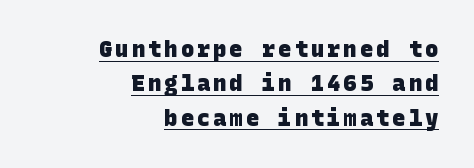
{"bold": "yes", "underline": "yes", "align": "right", "line_spacing": "normal", "line_spacing_ratio": 1.56, "glyph_px": 22}
